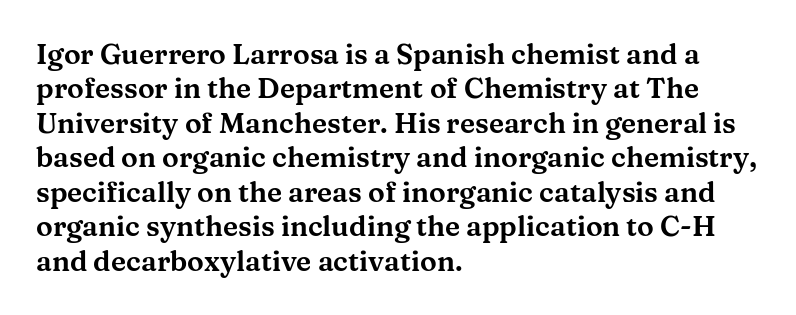
The image shows 28 px wide serif type, upright; set left-aligned, line spacing 1.23x, normal letter spacing, not underlined; medium stroke contrast and a medium x-height.
